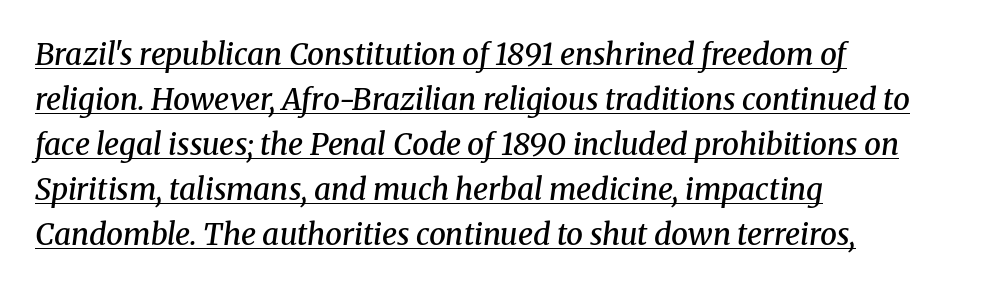
The image shows 30 px semibold serif type, italic (leaning right); set left-aligned, normal line spacing (1.5x), normal letter spacing, underlined; medium stroke contrast and a medium x-height.
